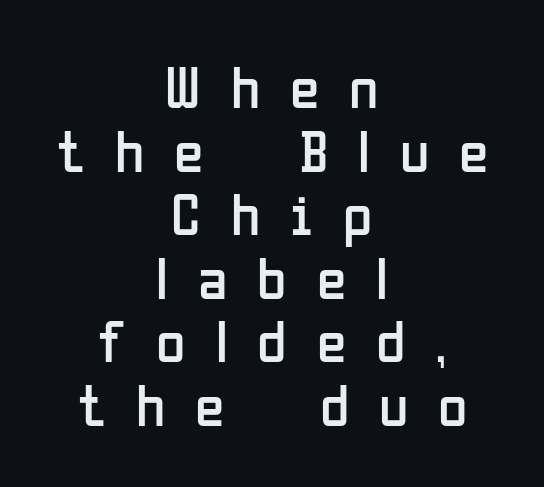
Q: Is the text bold? A: No.
Q: Is the text italic (slanted)? A: No, it is upright.
Q: Is the typeface a serif or a sans-serif typeface? A: Sans-serif.
Q: Is the text underlined? A: No.
Q: How is the paragraph aligned? A: Centered.
Q: Is the spacing between letters normal or unusually wide? A: Unusually wide.
Q: Is the spacing between lines tight, normal or loose? A: Tight.
Q: Width (condensed, normal, or wide)? A: Condensed.
Q: Stroke contrast? A: Low.
Q: x-height? A: Medium.
Q: Monospaced? A: No.
